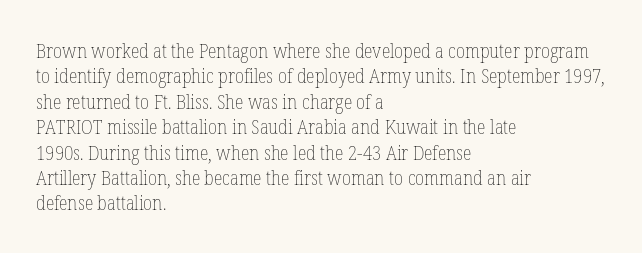
The rows are spaced the way most documents space them. Weight: in the light-to-regular range. Each word holds together tightly as a unit, with standard inter-letter gaps. Nobody drew a line under any word here.
